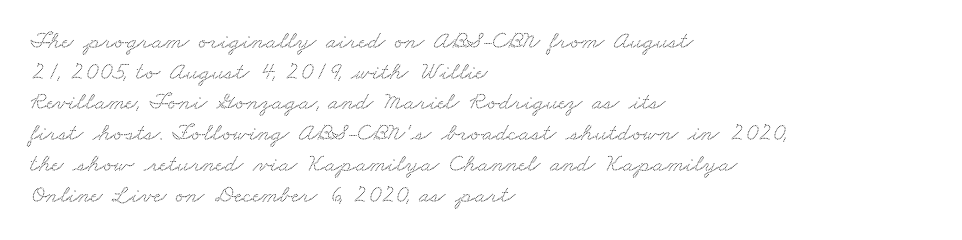
Q: Is the text underlined? A: No.
Q: How is the paragraph aligned? A: Left-aligned.
Q: Is the spacing between letters normal or unusually wide? A: Normal.
